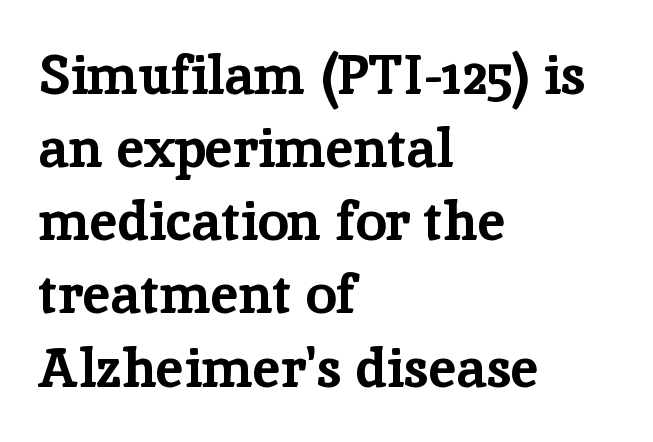
Q: Is the text bold? A: Yes.
Q: Is the text italic (slanted)? A: No, it is upright.
Q: Is the typeface a serif or a sans-serif typeface? A: Serif.
Q: Is the text underlined? A: No.
Q: How is the paragraph aligned? A: Left-aligned.
Q: Is the spacing between letters normal or unusually wide? A: Normal.
Q: Is the spacing between lines tight, normal or loose? A: Normal.
Q: Width (condensed, normal, or wide)? A: Normal.
Q: Stroke contrast? A: Low.
Q: x-height? A: Medium.
Q: Monospaced? A: No.
